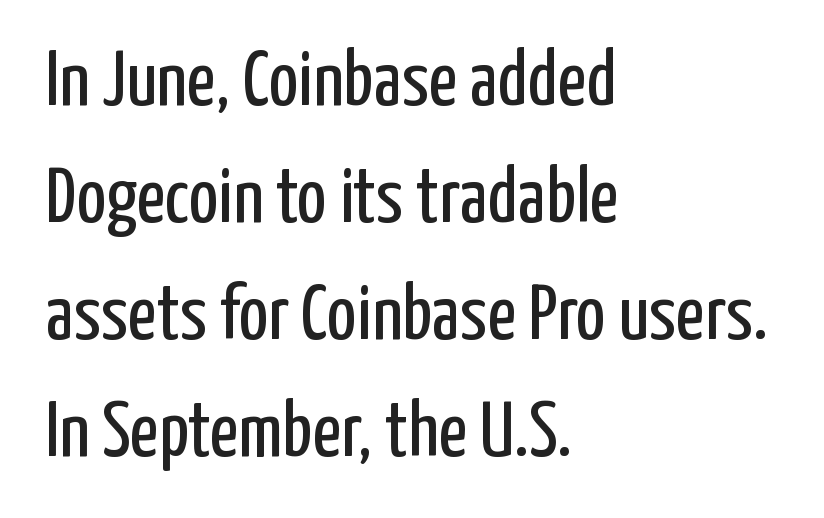
{"serif": "no", "italic": "no", "bold": "no", "weight": "regular", "width": "condensed", "stroke_contrast": "low", "x_height": "medium", "monospaced": "no", "underline": "no", "align": "left", "line_spacing": "normal", "line_spacing_ratio": 1.48, "letter_spacing": "normal", "letter_spacing_em": 0.0, "glyph_px": 79}
